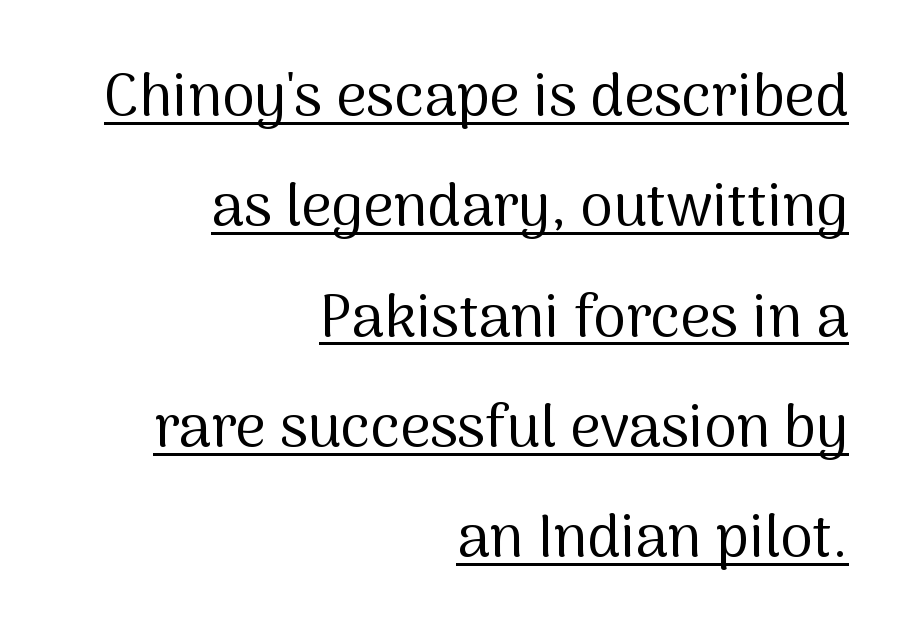
The image shows 59 px regular-weight sans-serif type, upright; set right-aligned, line spacing 1.87x, normal letter spacing, underlined; medium stroke contrast and a medium x-height.
